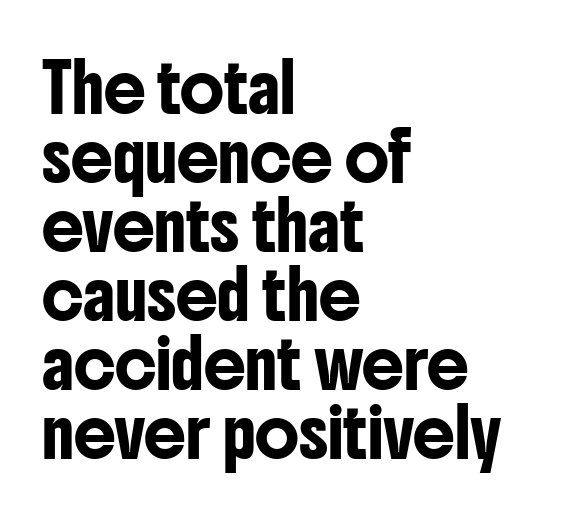
{"serif": "no", "italic": "no", "width": "condensed", "stroke_contrast": "low", "x_height": "medium", "monospaced": "no", "underline": "no", "align": "left", "line_spacing": "normal", "line_spacing_ratio": 1.47, "letter_spacing": "normal", "letter_spacing_em": 0.0, "glyph_px": 47}
